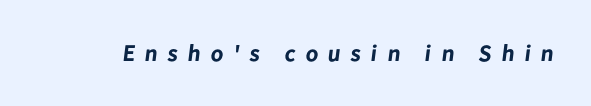
Q: Is the text bold? A: Yes.
Q: Is the text underlined? A: No.
Q: Is the spacing between letters normal or unusually wide? A: Unusually wide.
